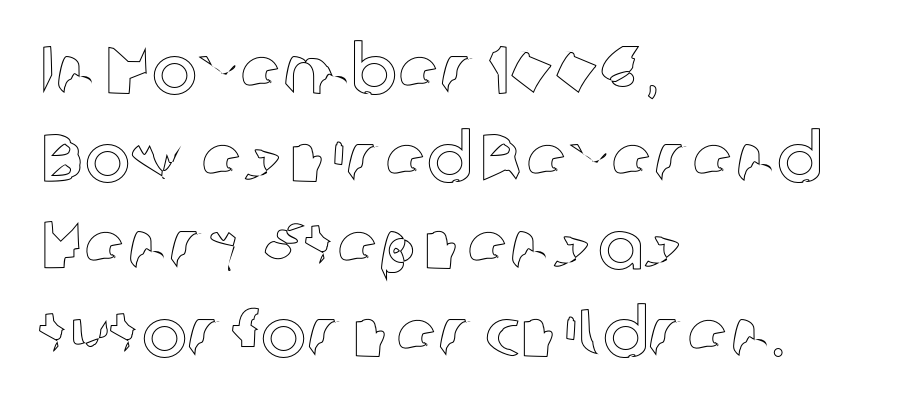
The image shows 68 px text type, upright; set left-aligned, normal line spacing (1.29x), normal letter spacing, not underlined; a medium x-height.
